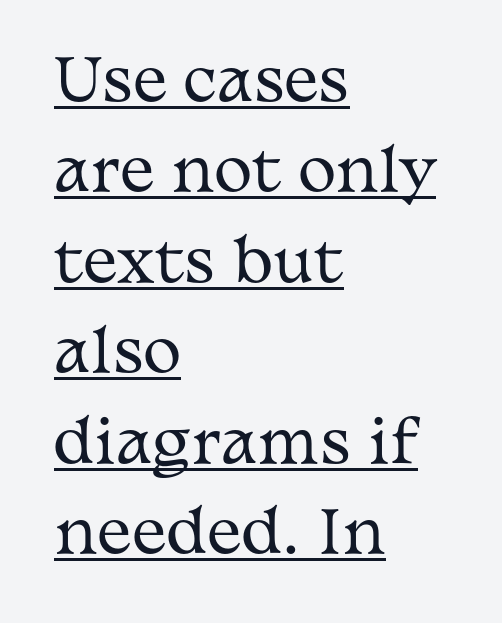
The image shows 58 px regular-weight, wide serif type, upright; set left-aligned, normal line spacing (1.56x), normal letter spacing, underlined; medium stroke contrast and a medium x-height.
